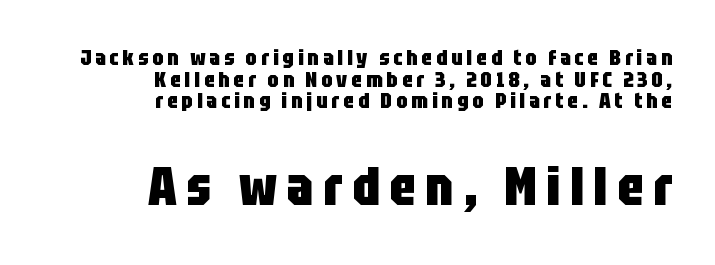
The space beneath each line is pristine and unruled. Every character sits straight up, as roman type does. The lines are packed closely together with very little leading. Looks like regular typesetting: each glyph gets only the width it needs. These lines stack with their right ends in a neat column. This layout puts the modest block above and the oversized block below.
